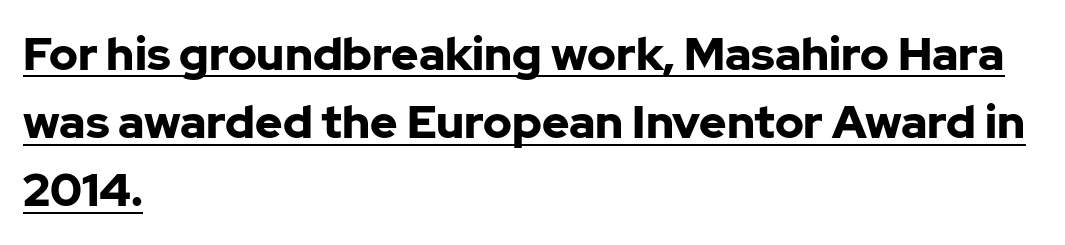
The image shows 46 px bold sans-serif type, upright; set left-aligned, normal line spacing (1.48x), normal letter spacing, underlined; low stroke contrast and a medium x-height.
